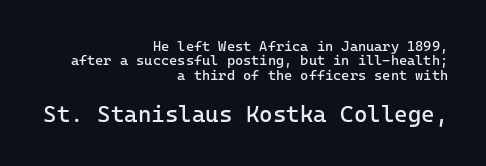
Q: Is the text bold? A: No.
Q: Is the text italic (slanted)? A: No, it is upright.
Q: Is the text underlined? A: No.
Q: How is the paragraph aligned? A: Right-aligned.
Q: Is the spacing between letters normal or unusually wide? A: Normal.
Q: Is the spacing between lines tight, normal or loose? A: Tight.
Q: Which block of text is set in a larger size, the first (top) or the second (bottom)? A: The second (bottom) one.
